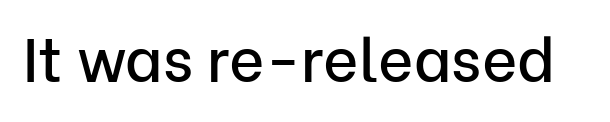
The image shows 61 px sans-serif type, upright; set normal letter spacing, not underlined; low stroke contrast and a medium x-height.
